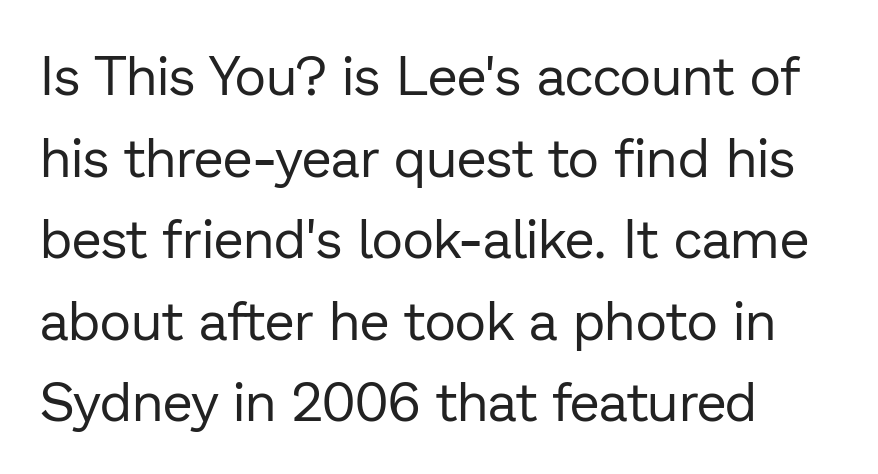
Typeset ragged right — the left edge is the straight one. What stands out about the letter spacing? Nothing — it is the standard amount. Grotesque or geometric, the face here clearly has no serifs. Think of a printed novel: that variable character pitch is what you see here. The line-height multiplier appears to be the usual default.
